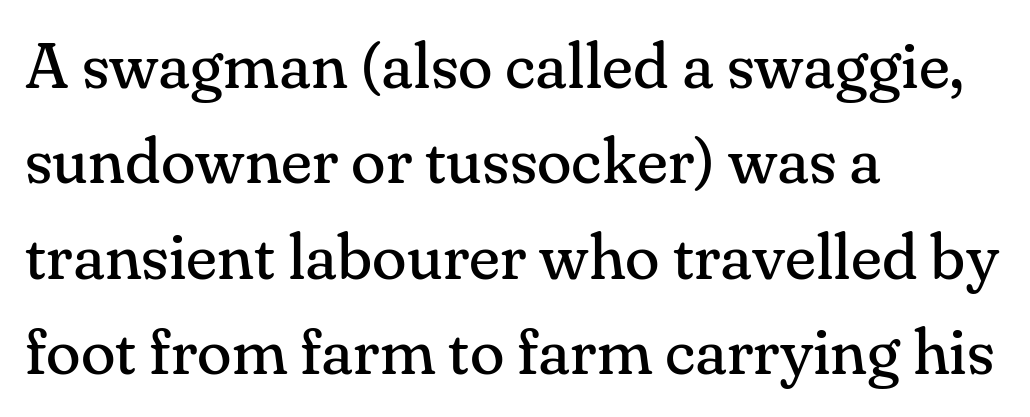
Honestly, the letter spacing is just normal — you wouldn't notice it. You can tell from the footed stems that serif type was used. Nope, not italic — everything's standing straight. The letters look calm and open, with moderate or lighter stems. The typesetter chose a ragged-right arrangement here.
